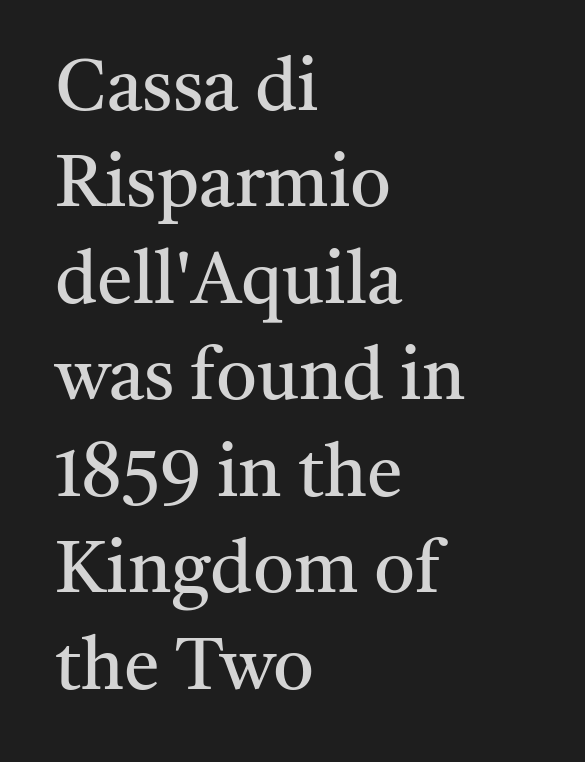
The image shows 72 px regular-weight serif type, upright; set left-aligned, normal line spacing (1.34x), normal letter spacing, not underlined; medium stroke contrast and a medium x-height.
